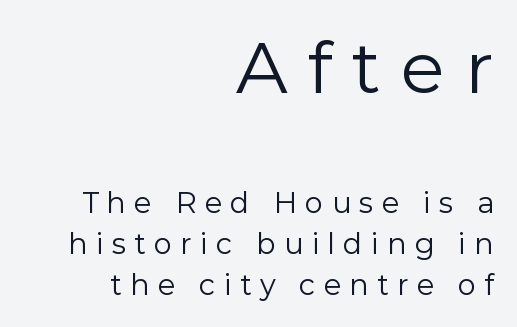
The image shows 72 px regular-weight sans-serif type, upright; set right-aligned, normal line spacing (1.43x), unusually wide letter spacing (+0.28 em), not underlined; the first (top) block is 2.48x larger; low stroke contrast and a medium x-height.
